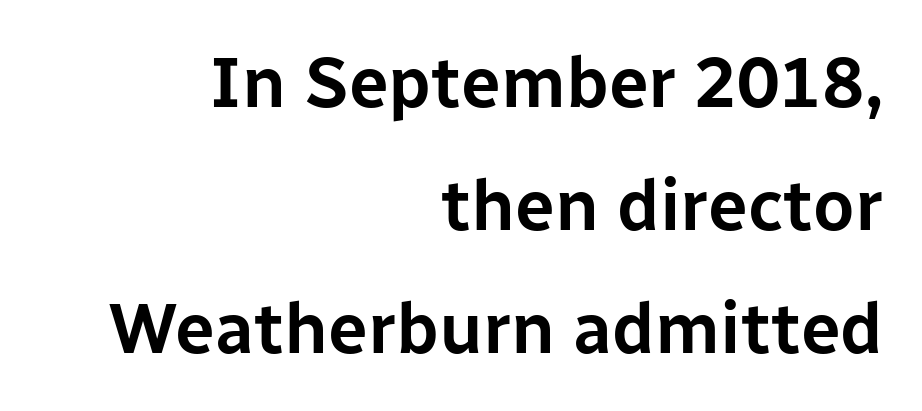
The image shows 71 px sans-serif type, upright; set right-aligned, line spacing 1.73x, normal letter spacing, not underlined; low stroke contrast and a medium x-height.
